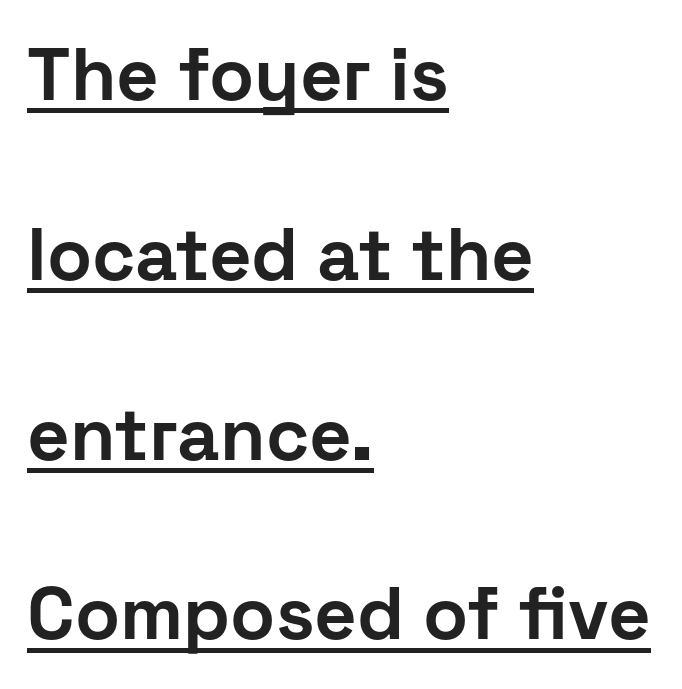
When letters stand straight like this, we call the style roman or upright. Nothing sits at the stroke ends, so this counts as sans-serif. One glance says open: line gaps are wider than usual. Note the varied advance widths — an 'i' is clearly narrower than an 'm'.
